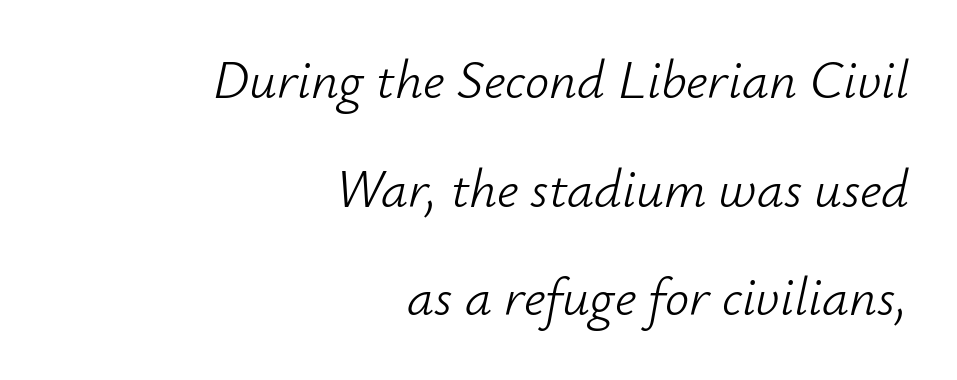
The gap between lines stays unmarked. When letters slant like this, we call the style italic. Weight: in the light-to-regular range. Varying glyph widths throughout — classic text-font behaviour. The rag falls on the left side of this text block.
